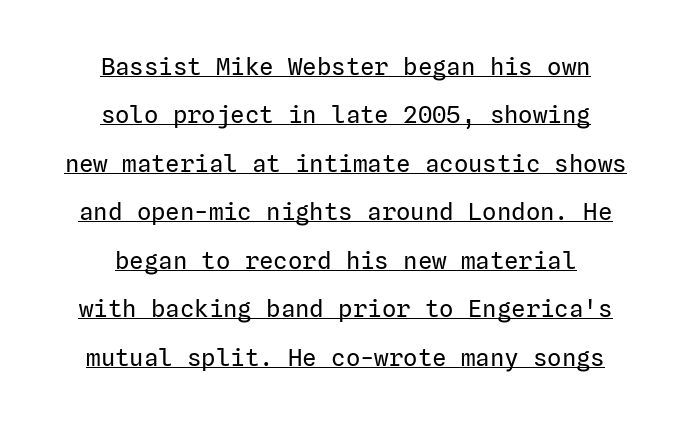
The image shows 24 px text type, upright; set centered, loose line spacing (2.02x), normal letter spacing, underlined.
